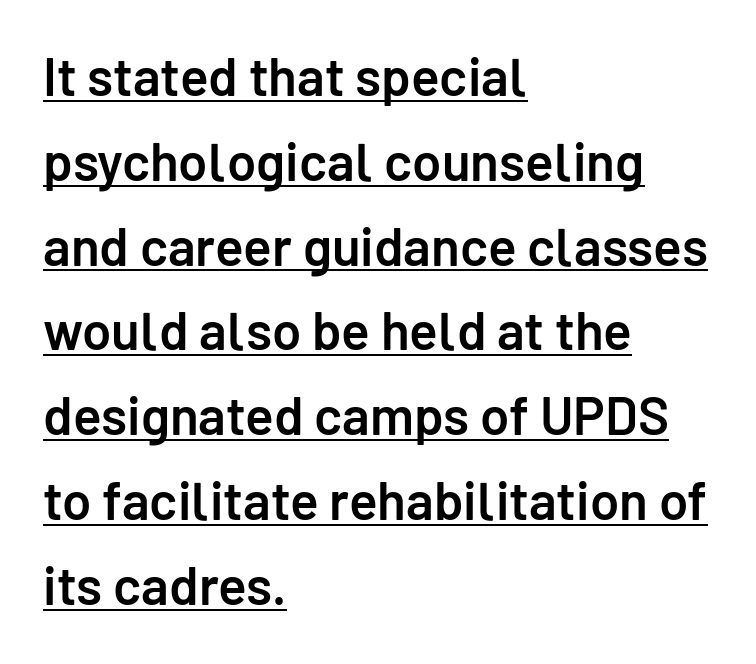
{"serif": "no", "italic": "no", "bold": "semi", "weight": "semibold", "width": "normal", "stroke_contrast": "low", "x_height": "medium", "monospaced": "no", "underline": "yes", "align": "left", "line_spacing": "normal", "line_spacing_ratio": 1.6, "letter_spacing": "normal", "letter_spacing_em": 0.0, "glyph_px": 53}
